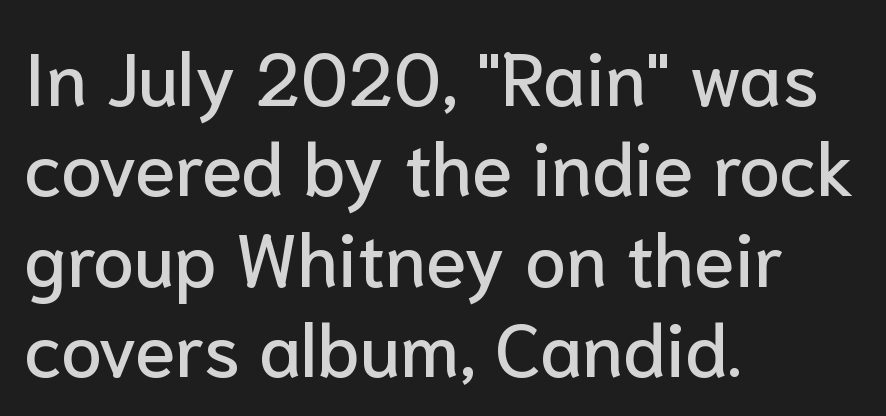
{"serif": "no", "italic": "no", "width": "normal", "stroke_contrast": "low", "x_height": "medium", "monospaced": "no", "underline": "no", "align": "left", "line_spacing_ratio": 1.22, "letter_spacing": "normal", "letter_spacing_em": 0.0, "glyph_px": 74}
